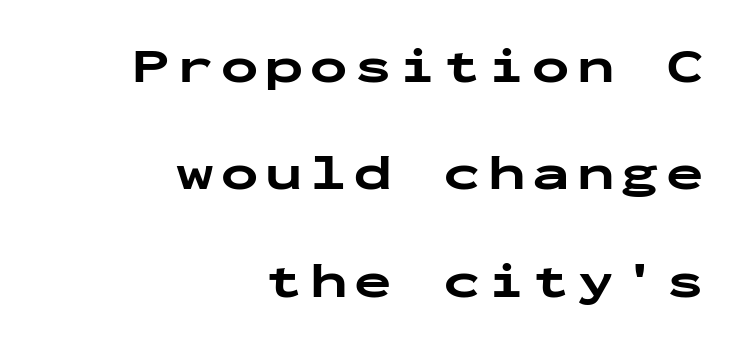
The image shows 50 px bold, wide sans-serif type, upright, monospaced; set right-aligned, loose line spacing (2.15x), not underlined; low stroke contrast and a medium x-height.
